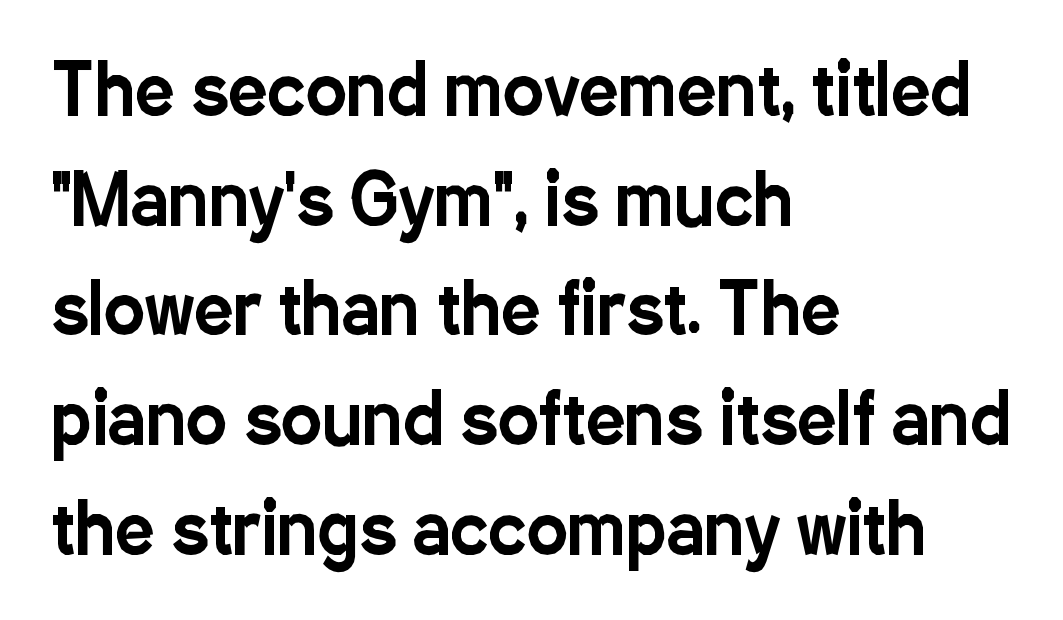
{"serif": "no", "italic": "no", "width": "condensed", "stroke_contrast": "low", "x_height": "medium", "monospaced": "no", "underline": "no", "align": "left", "line_spacing": "normal", "line_spacing_ratio": 1.59, "letter_spacing": "normal", "letter_spacing_em": 0.0, "glyph_px": 69}
